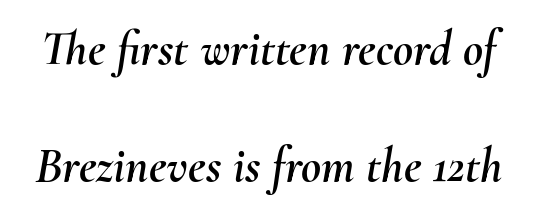
{"italic": "yes", "lean": "right", "slant_degrees": 10, "width": "normal", "stroke_contrast": "medium", "x_height": "small", "monospaced": "no", "underline": "no", "line_spacing": "loose", "line_spacing_ratio": 2.39, "letter_spacing": "normal", "letter_spacing_em": 0.0, "glyph_px": 49}
